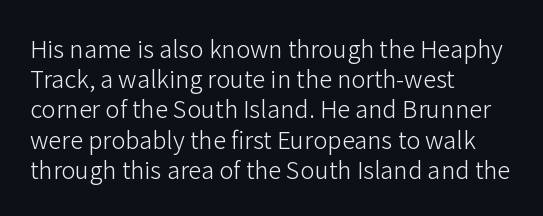
Q: Is the text bold? A: No.
Q: Is the text italic (slanted)? A: No, it is upright.
Q: Is the text underlined? A: No.
Q: How is the paragraph aligned? A: Left-aligned.
Q: Is the spacing between letters normal or unusually wide? A: Normal.
Q: Is the spacing between lines tight, normal or loose? A: Normal.
